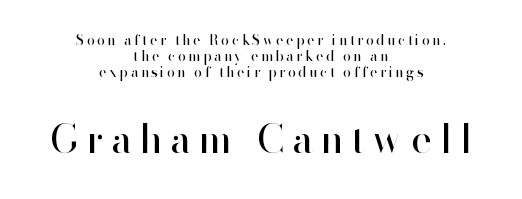
These lines are rendered in a variable-pitch font. Every row of glyphs is offset so its center matches the block's center. Caption: upper text group reduced, lower text group enlarged. Baseline-to-baseline distance is barely more than the letter height.
